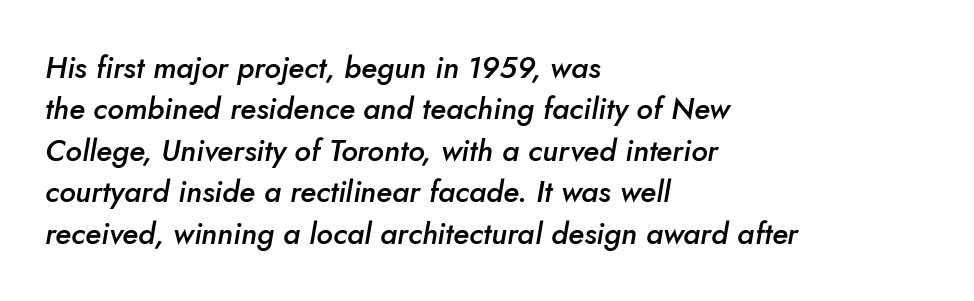
Teacher's note: observe the even left margin — that is flush-left alignment. Spacing verdict: proportional, widths tailored to each character. The glyphs have the mass of a demibold cut, below bold. Between one letter and the next there's only the usual sliver of space. Glance below the letters and you will spot only blank space. A typesetter would call this leading conventional body-copy spacing.
